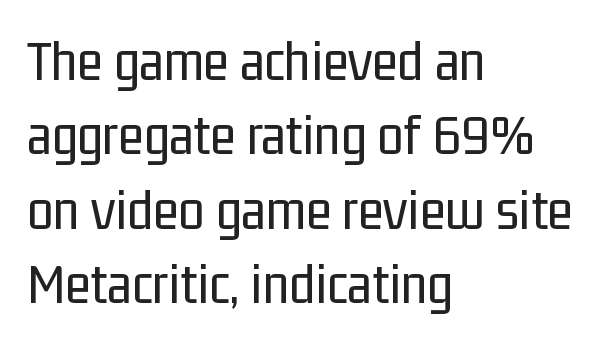
Q: Is the text bold? A: No.
Q: Is the text italic (slanted)? A: No, it is upright.
Q: Is the typeface a serif or a sans-serif typeface? A: Sans-serif.
Q: Is the text underlined? A: No.
Q: How is the paragraph aligned? A: Left-aligned.
Q: Is the spacing between letters normal or unusually wide? A: Normal.
Q: Is the spacing between lines tight, normal or loose? A: Normal.
Q: Width (condensed, normal, or wide)? A: Condensed.
Q: Stroke contrast? A: Low.
Q: x-height? A: Medium.
Q: Monospaced? A: No.
